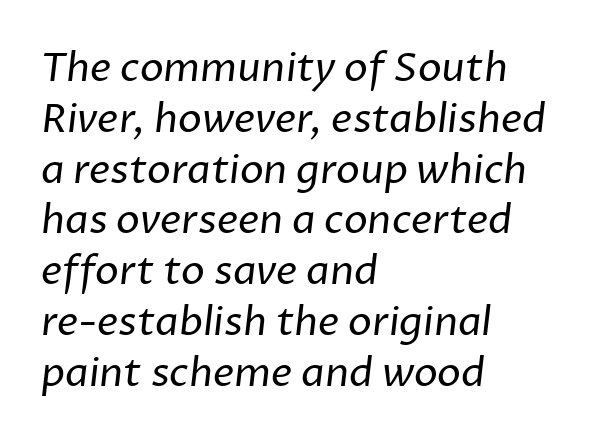
{"serif": "no", "bold": "no", "weight": "regular", "width": "normal", "stroke_contrast": "low", "x_height": "medium", "monospaced": "no", "underline": "no", "align": "left", "line_spacing": "normal", "line_spacing_ratio": 1.27, "letter_spacing": "normal", "letter_spacing_em": 0.0, "glyph_px": 40}
